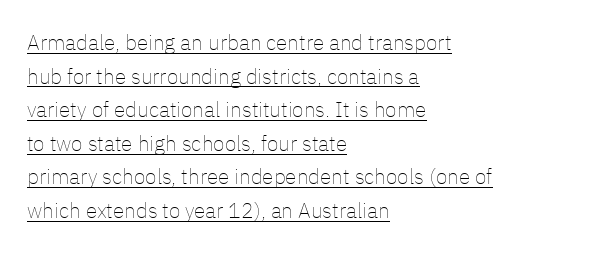
The type is set solid horizontally, with unmodified tracking. The rendering anchors every line to the left-hand side. A continuous stroke trails under the words, as in a hyperlink. Normally led — the rows are evenly, conventionally spaced.
